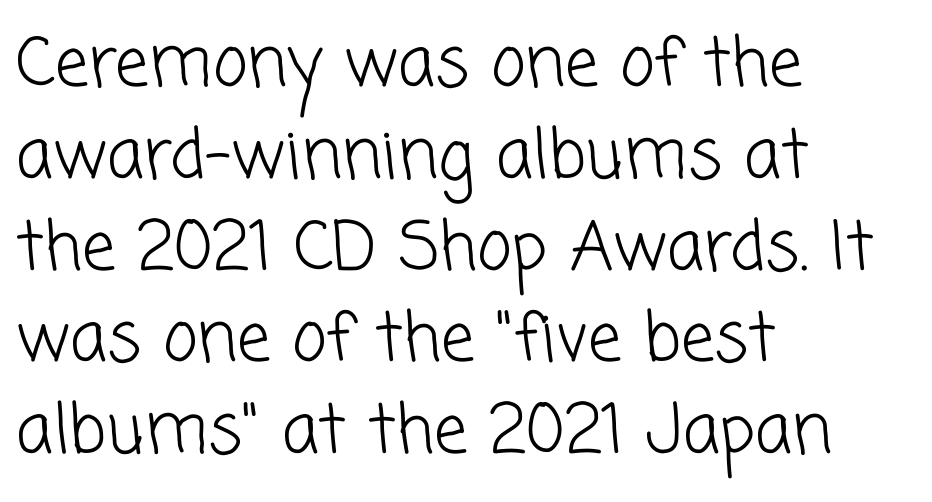
The image shows 67 px light sans-serif type; set left-aligned, normal line spacing (1.37x), normal letter spacing, not underlined; low stroke contrast and a medium x-height.
